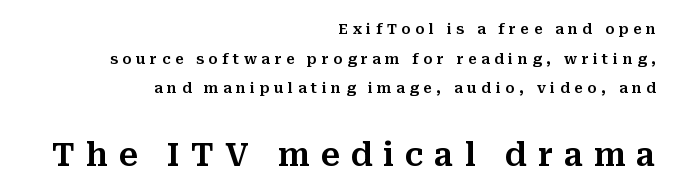
Is there any slant? The stems are plumb. Students, note that the glyphs here are deliberately spaced far apart. Varying glyph widths throughout — classic text-font behaviour. This sample is right-justified, so line beginnings fall wherever the words allow.
